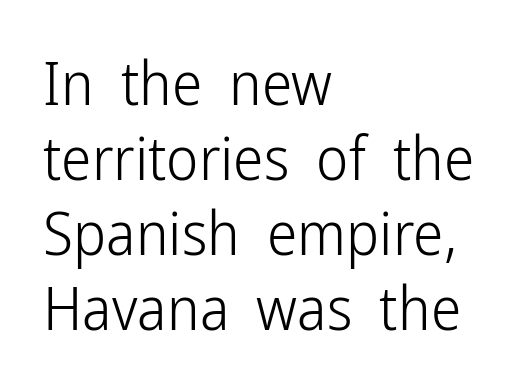
Q: Is the text bold? A: No.
Q: Is the text italic (slanted)? A: No, it is upright.
Q: Is the typeface a serif or a sans-serif typeface? A: Sans-serif.
Q: Is the text underlined? A: No.
Q: How is the paragraph aligned? A: Left-aligned.
Q: Is the spacing between letters normal or unusually wide? A: Normal.
Q: Width (condensed, normal, or wide)? A: Condensed.
Q: Stroke contrast? A: Low.
Q: x-height? A: Medium.
Q: Monospaced? A: No.
